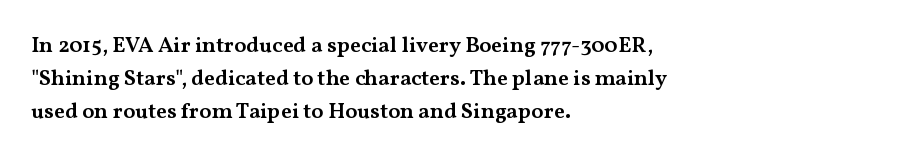
The words here are not underlined. Each new line begins a customary step beneath the previous one. These lines were composed using upright roman letters. In CSS terms this would be text-align: left. Compared with typical body copy, the letter spacing here is the same. This is the in-between weight designers call semibold or demi.
